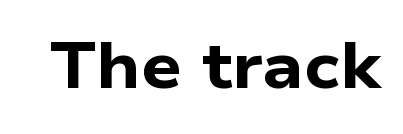
Q: Is the text bold? A: Yes.
Q: Is the typeface a serif or a sans-serif typeface? A: Sans-serif.
Q: Is the text underlined? A: No.
Q: Is the spacing between letters normal or unusually wide? A: Normal.
Q: Width (condensed, normal, or wide)? A: Wide.
Q: Stroke contrast? A: Low.
Q: x-height? A: Medium.
Q: Monospaced? A: No.
